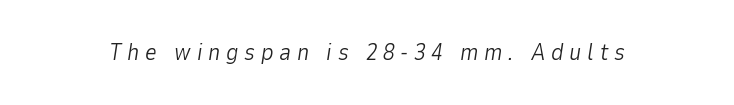
The image shows 23 px text type, italic (leaning right); set unusually wide letter spacing (+0.25 em), not underlined.
